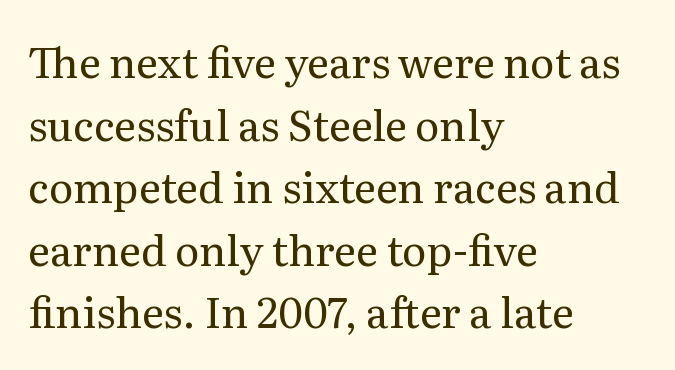
The gaps between neighbouring characters are ordinary and unremarkable. In terms of posture, this sample is upright. Letters have the restrained weight of plain body copy at most. The passage shown is typed in a proportional face where columns would drift. What kind of face is this? One with serifs.
